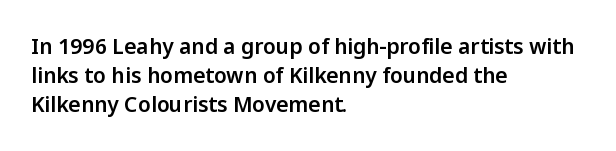
Q: Is the text italic (slanted)? A: No, it is upright.
Q: Is the text underlined? A: No.
Q: How is the paragraph aligned? A: Left-aligned.
Q: Is the spacing between letters normal or unusually wide? A: Normal.
Q: Is the spacing between lines tight, normal or loose? A: Normal.
